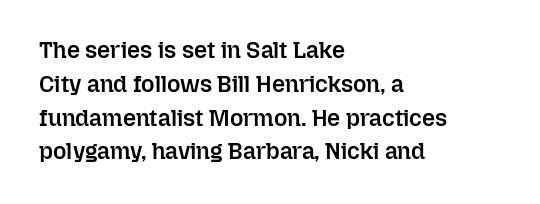
{"italic": "no", "bold": "semi", "underline": "no", "align": "left", "line_spacing": "normal", "line_spacing_ratio": 1.47, "letter_spacing": "normal", "letter_spacing_em": 0.0, "glyph_px": 23}
